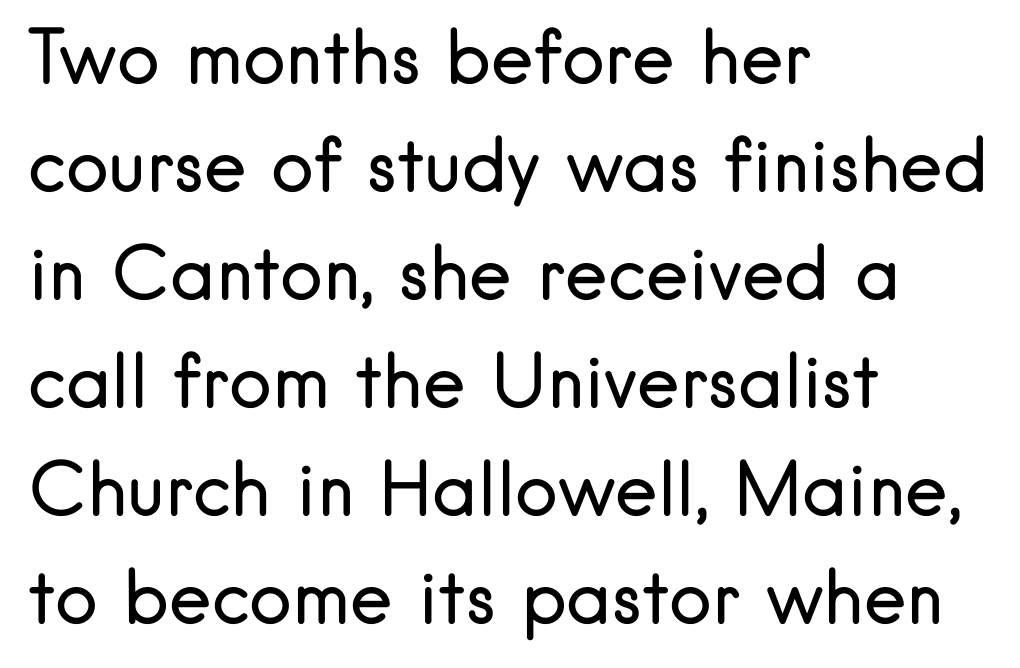
The image shows 72 px regular-weight sans-serif type, upright; set left-aligned, normal line spacing (1.5x), normal letter spacing, not underlined; low stroke contrast and a small x-height.
